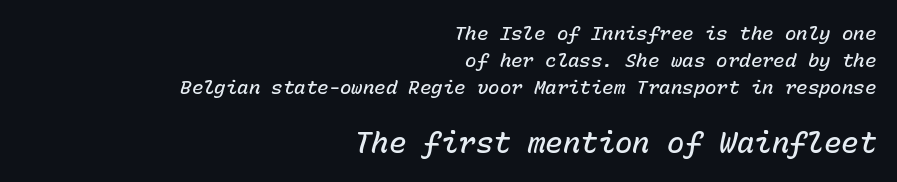
Q: Is the text bold? A: Semi-bold.
Q: Is the text italic (slanted)? A: Yes, it leans right by about 15 degrees.
Q: Is the text underlined? A: No.
Q: How is the paragraph aligned? A: Right-aligned.
Q: Is the spacing between letters normal or unusually wide? A: Normal.
Q: Is the spacing between lines tight, normal or loose? A: Normal.
Q: Which block of text is set in a larger size, the first (top) or the second (bottom)? A: The second (bottom) one.
Q: Width (condensed, normal, or wide)? A: Normal.
Q: Stroke contrast? A: Low.
Q: x-height? A: Medium.
Q: Monospaced? A: Yes.
